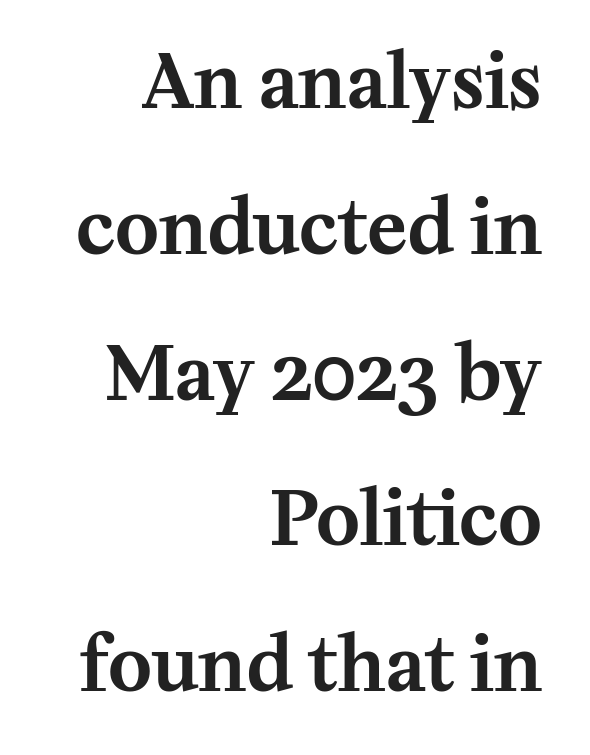
Q: Is the text italic (slanted)? A: No, it is upright.
Q: Is the typeface a serif or a sans-serif typeface? A: Serif.
Q: Is the text underlined? A: No.
Q: How is the paragraph aligned? A: Right-aligned.
Q: Is the spacing between letters normal or unusually wide? A: Normal.
Q: Is the spacing between lines tight, normal or loose? A: Loose.
Q: Width (condensed, normal, or wide)? A: Normal.
Q: Stroke contrast? A: Medium.
Q: x-height? A: Medium.
Q: Monospaced? A: No.
